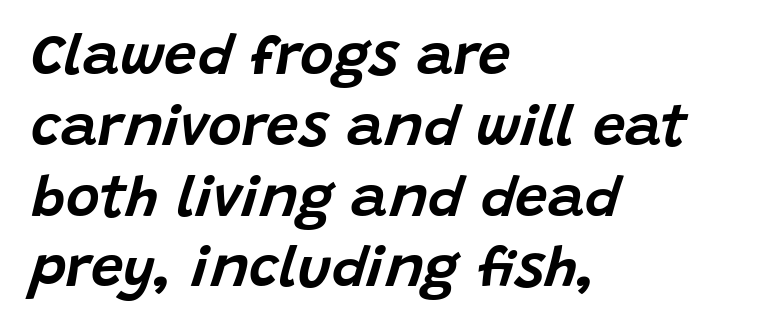
The face used here is rendered with its standard letterfit. Note the varied advance widths — an 'i' is clearly narrower than an 'm'. An italicized treatment has been applied to the whole sample. The typesetter chose a ragged-right arrangement here. No word sits above an underline.
